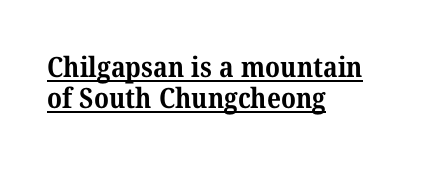
{"serif": "yes", "bold": "yes", "weight": "bold", "width": "normal", "stroke_contrast": "medium", "x_height": "medium", "monospaced": "no", "underline": "yes", "align": "left", "line_spacing": "tight", "line_spacing_ratio": 1.12, "letter_spacing": "normal", "letter_spacing_em": 0.0, "glyph_px": 28}
